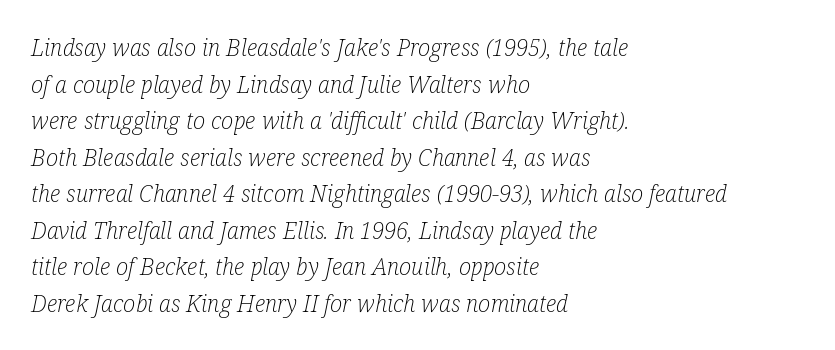
The image shows 23 px text type, italic (leaning right); set left-aligned, normal line spacing (1.59x), normal letter spacing, not underlined.
